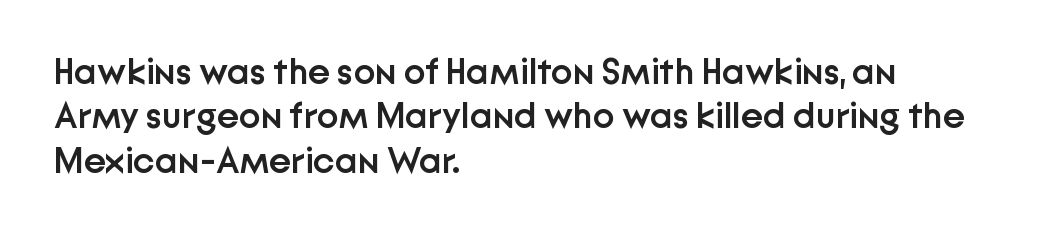
The image shows 37 px semibold sans-serif type, upright; set left-aligned, line spacing 1.2x, normal letter spacing, not underlined; low stroke contrast and a medium x-height.
